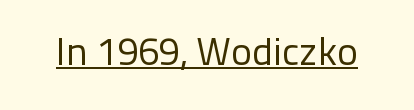
The image shows 39 px regular-weight sans-serif type, upright; set normal letter spacing, underlined; low stroke contrast and a medium x-height.
